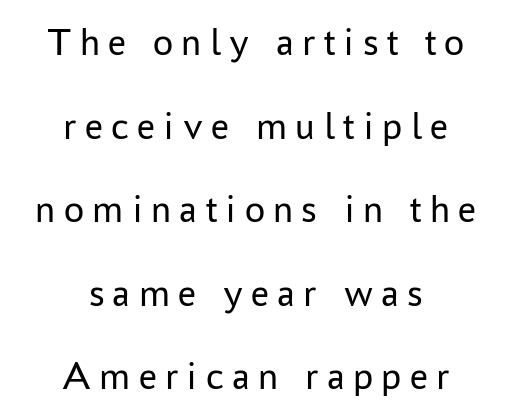
Q: Is the text bold? A: No.
Q: Is the text italic (slanted)? A: No, it is upright.
Q: Is the typeface a serif or a sans-serif typeface? A: Sans-serif.
Q: Is the text underlined? A: No.
Q: How is the paragraph aligned? A: Centered.
Q: Is the spacing between letters normal or unusually wide? A: Unusually wide.
Q: Is the spacing between lines tight, normal or loose? A: Loose.
Q: Width (condensed, normal, or wide)? A: Normal.
Q: Stroke contrast? A: Low.
Q: x-height? A: Medium.
Q: Monospaced? A: No.
